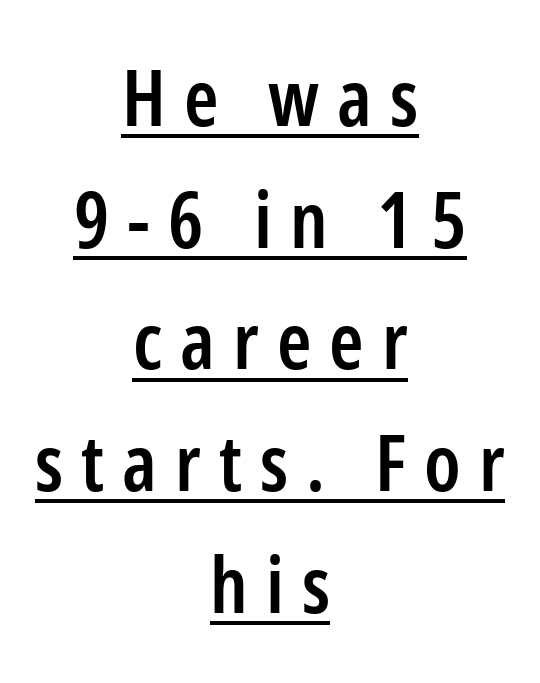
In terms of leading, this rendering sits right in the middle. The letters carry no serifs — their stems end cleanly without finishing strokes. Semibold letterforms, between regular and bold. Is the block centered? Yes — each line is placed symmetrically about the middle.
